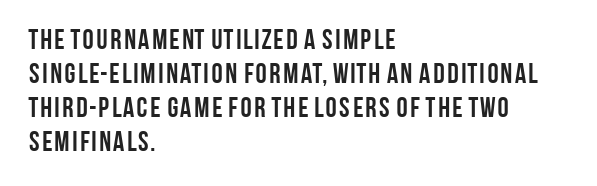
The text block is weighted toward the left margin, trailing off unevenly rightward. Nope, not italic — everything's standing straight. No feet cap the strokes, marking this as sans-serif type. How are the letters spaced? Ordinarily, with no added tracking. Just letters on the line, the space beneath them empty. Heft: maximum for text — a bold.
